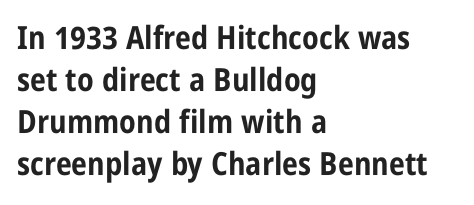
The image shows 32 px bold, condensed sans-serif type, upright; set left-aligned, normal line spacing (1.31x), normal letter spacing, not underlined; low stroke contrast and a large x-height.
